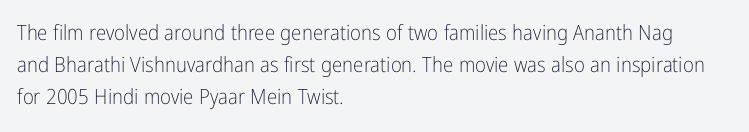
{"italic": "no", "bold": "no", "underline": "no", "align": "left", "line_spacing": "normal", "line_spacing_ratio": 1.53, "letter_spacing": "normal", "letter_spacing_em": 0.0, "glyph_px": 21}
